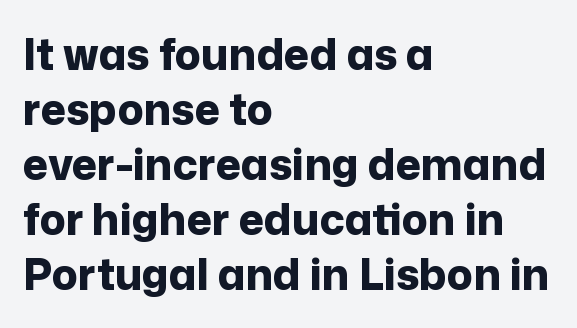
{"serif": "no", "italic": "no", "bold": "yes", "weight": "bold", "width": "normal", "stroke_contrast": "low", "x_height": "medium", "monospaced": "no", "underline": "no", "align": "left", "line_spacing": "normal", "line_spacing_ratio": 1.28, "letter_spacing": "normal", "letter_spacing_em": 0.0, "glyph_px": 43}
